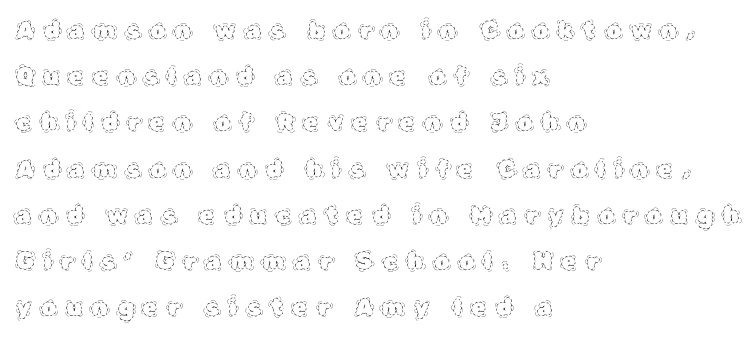
Q: Is the text bold? A: No.
Q: Is the text italic (slanted)? A: No, it is upright.
Q: Is the text underlined? A: No.
Q: How is the paragraph aligned? A: Left-aligned.
Q: Is the spacing between letters normal or unusually wide? A: Unusually wide.
Q: Is the spacing between lines tight, normal or loose? A: Loose.
